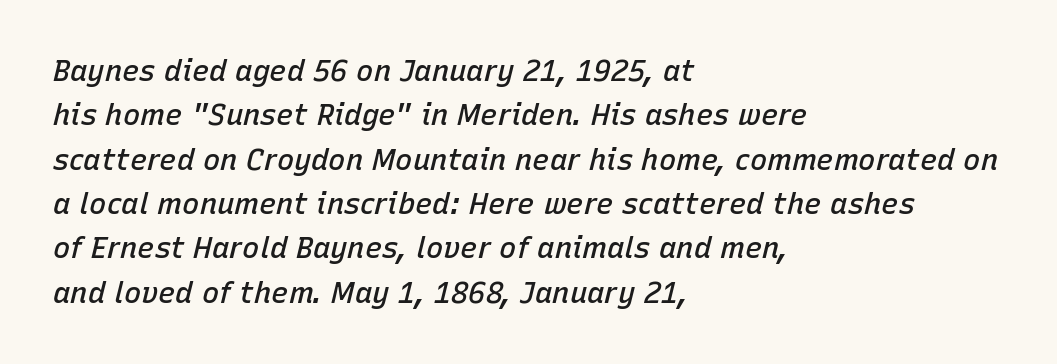
Quick note: interline space is typical. Honestly, there is no underline to notice here at all. The setting favours the left margin, as ordinary paragraphs usually do. Here the designer chose a conventional face with non-uniform glyph widths.
